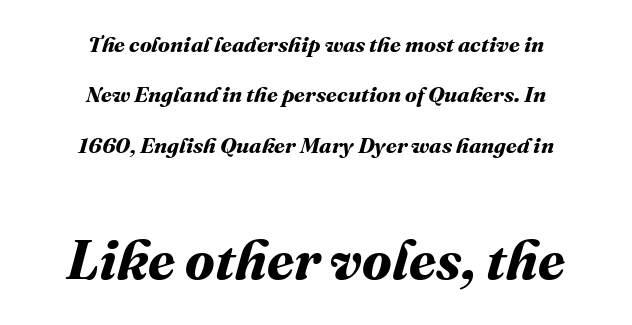
This sample has the flowing, uneven cadence of proportional lettering. Students, this is bold: see how much ink each stroke carries. Teacher's note: observe the equal gaps on both sides — that is centered alignment. Vertical spacing — loose. Look at the tracking — it's just the regular setting, nothing added.
